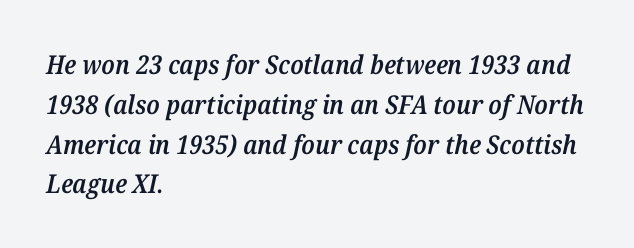
{"italic": "yes", "lean": "right", "slant_degrees": 12, "bold": "semi", "underline": "no", "align": "left", "line_spacing": "normal", "line_spacing_ratio": 1.53, "letter_spacing": "normal", "letter_spacing_em": 0.0, "glyph_px": 26}
